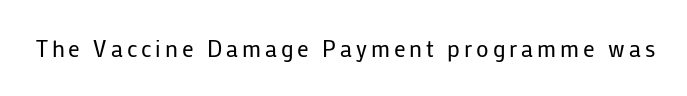
Q: Is the text bold? A: No.
Q: Is the text italic (slanted)? A: No, it is upright.
Q: Is the text underlined? A: No.
